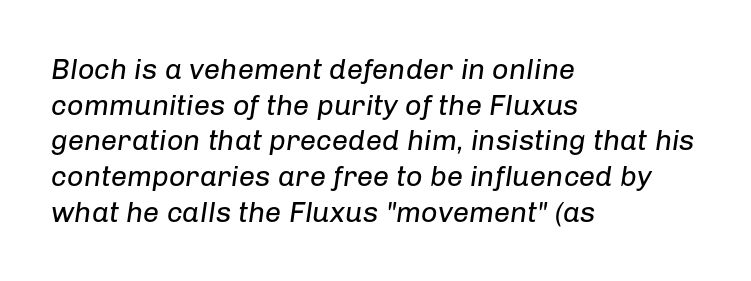
Q: Is the text bold? A: No.
Q: Is the text italic (slanted)? A: Yes, it leans right by about 8 degrees.
Q: Is the text underlined? A: No.
Q: How is the paragraph aligned? A: Left-aligned.
Q: Is the spacing between letters normal or unusually wide? A: Normal.
Q: Width (condensed, normal, or wide)? A: Normal.
Q: Stroke contrast? A: Low.
Q: x-height? A: Medium.
Q: Monospaced? A: No.
